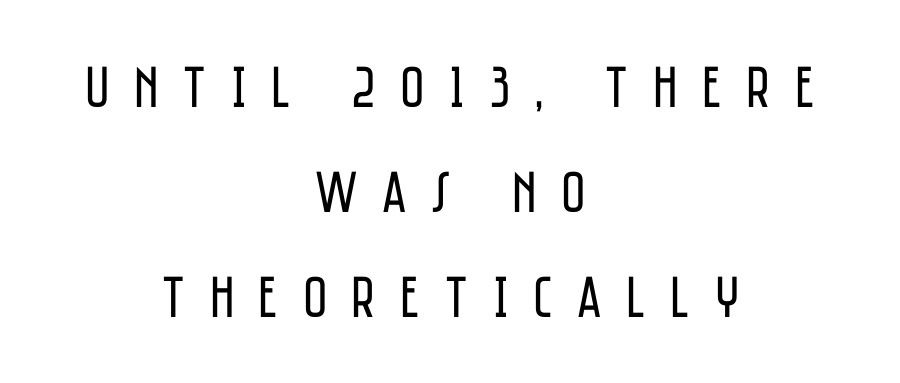
{"serif": "no", "italic": "no", "bold": "no", "weight": "regular", "width": "condensed", "stroke_contrast": "low", "x_height": "large", "monospaced": "no", "underline": "no", "align": "center", "line_spacing_ratio": 1.78, "letter_spacing": "wide", "letter_spacing_em": 0.41, "glyph_px": 59}
